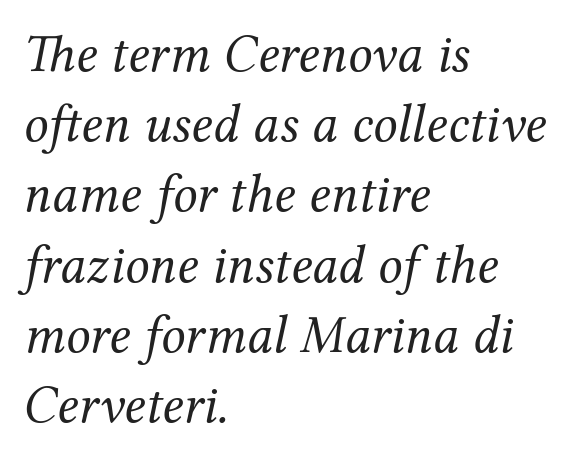
The image shows 54 px regular-weight serif type, italic (leaning right); set left-aligned, normal line spacing (1.3x), normal letter spacing, not underlined; medium stroke contrast and a medium x-height.
